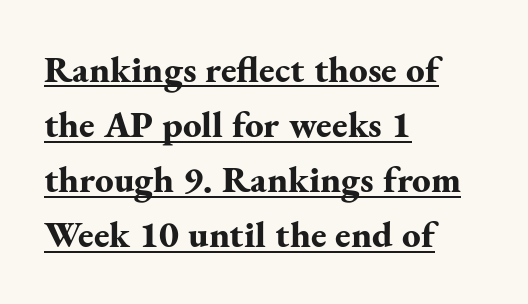
The image shows 37 px bold serif type, upright; set left-aligned, normal line spacing (1.49x), normal letter spacing, underlined; medium stroke contrast and a small x-height.
